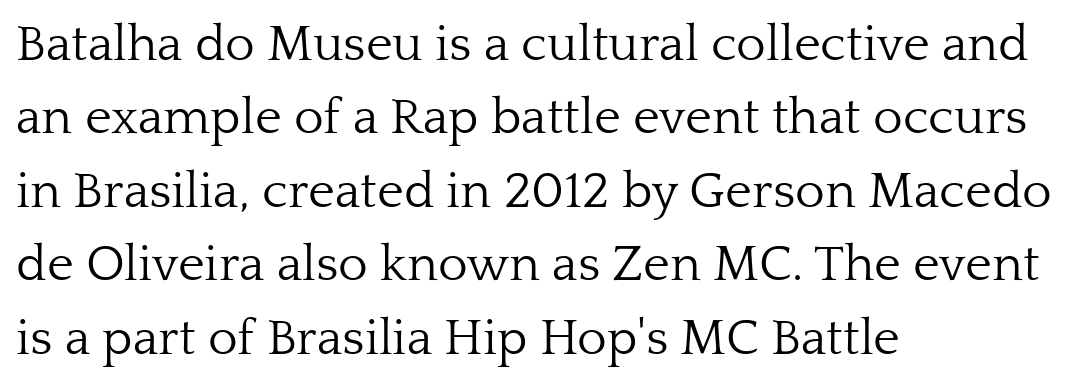
Designer's note — italics off, roman on. Observe the ordinary spacing: letters are neighbours, not strangers. This rendering uses left alignment, leaving the right contour irregular. This sample has the flowing, uneven cadence of proportional lettering.
